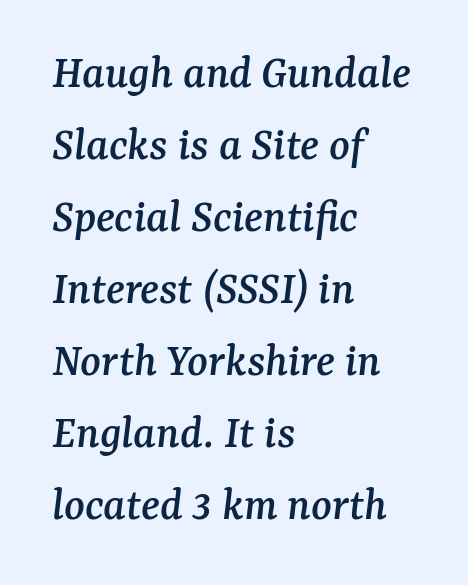
{"serif": "yes", "italic": "yes", "lean": "right", "slant_degrees": 7, "width": "normal", "stroke_contrast": "medium", "x_height": "medium", "monospaced": "no", "underline": "no", "align": "left", "line_spacing": "normal", "line_spacing_ratio": 1.5, "letter_spacing": "normal", "letter_spacing_em": 0.0, "glyph_px": 48}
